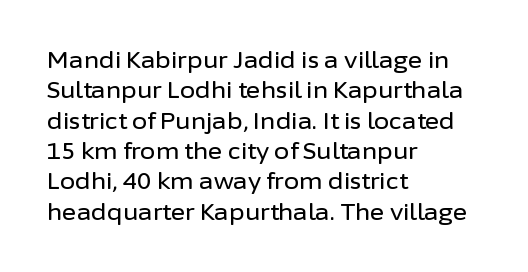
{"italic": "no", "underline": "no", "align": "left", "line_spacing": "normal", "line_spacing_ratio": 1.38, "letter_spacing": "normal", "letter_spacing_em": 0.0, "glyph_px": 22}
